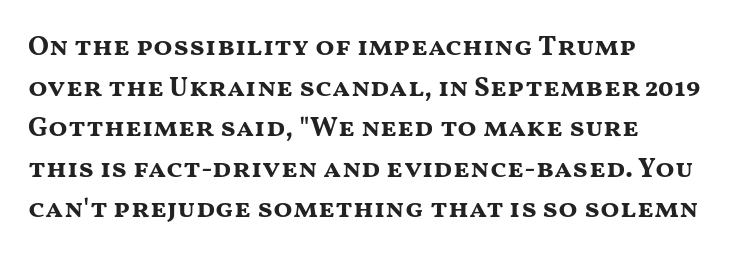
The image shows 28 px bold, wide sans-serif type, upright; set left-aligned, normal line spacing (1.45x), normal letter spacing, not underlined; medium stroke contrast and a medium x-height.
